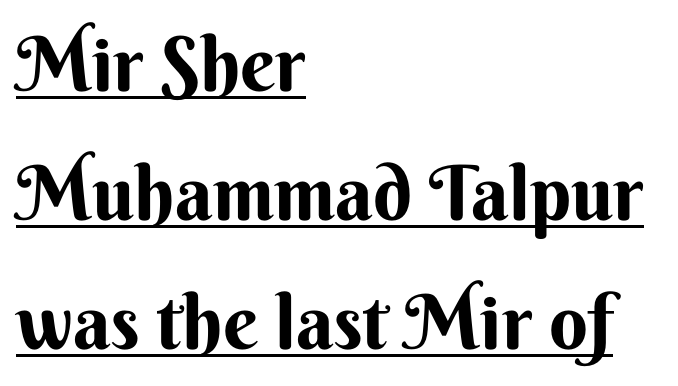
The image shows 76 px bold sans-serif type, upright; set left-aligned, normal line spacing (1.7x), normal letter spacing, underlined; medium stroke contrast and a small x-height.
